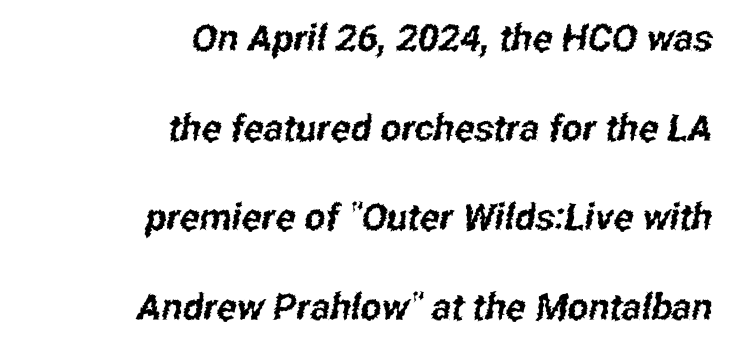
{"serif": "no", "width": "condensed", "stroke_contrast": "low", "x_height": "medium", "monospaced": "no", "underline": "no", "align": "right", "line_spacing": "loose", "line_spacing_ratio": 2.42, "letter_spacing": "normal", "letter_spacing_em": 0.0, "glyph_px": 37}
